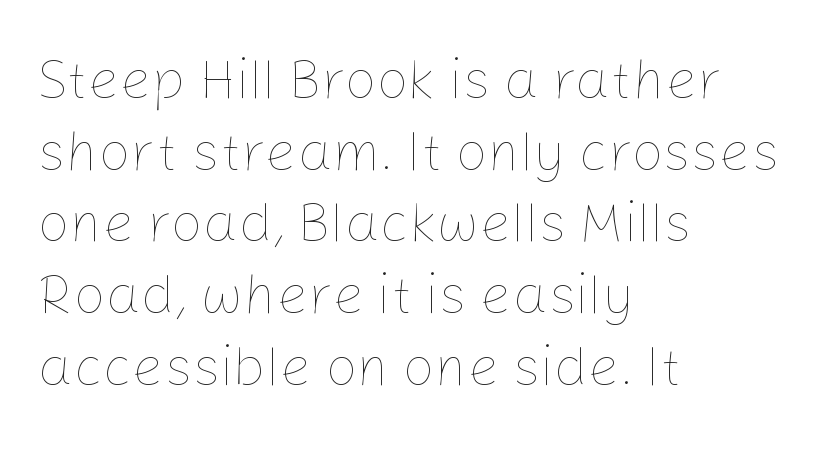
Q: Is the text bold? A: No.
Q: Is the text italic (slanted)? A: No, it is upright.
Q: Is the text underlined? A: No.
Q: How is the paragraph aligned? A: Left-aligned.
Q: Is the spacing between letters normal or unusually wide? A: Normal.
Q: Is the spacing between lines tight, normal or loose? A: Normal.
Q: Width (condensed, normal, or wide)? A: Normal.
Q: Stroke contrast? A: Low.
Q: x-height? A: Medium.
Q: Monospaced? A: No.
